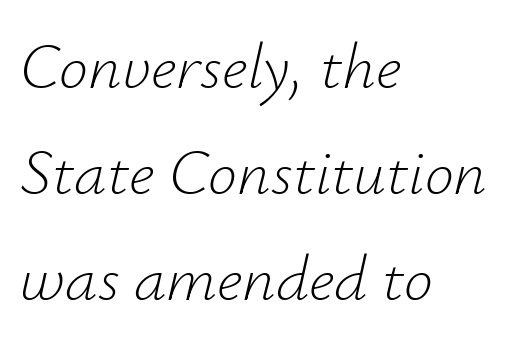
The image shows 65 px light type, italic (leaning right); set left-aligned, normal line spacing (1.63x), normal letter spacing, not underlined; low stroke contrast and a small x-height.
